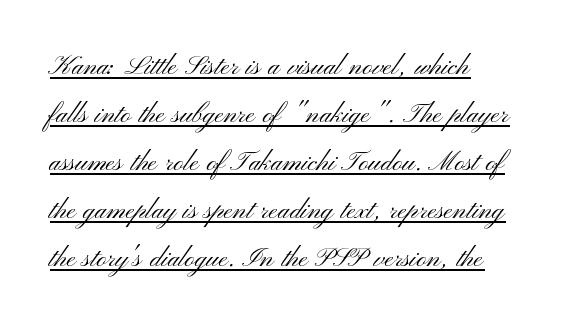
Q: Is the text bold? A: No.
Q: Is the text italic (slanted)? A: Yes.
Q: Is the typeface a serif or a sans-serif typeface? A: Sans-serif.
Q: Is the text underlined? A: Yes.
Q: Is the spacing between letters normal or unusually wide? A: Normal.
Q: Is the spacing between lines tight, normal or loose? A: Normal.
Q: Width (condensed, normal, or wide)? A: Wide.
Q: Stroke contrast? A: Medium.
Q: x-height? A: Small.
Q: Monospaced? A: No.
